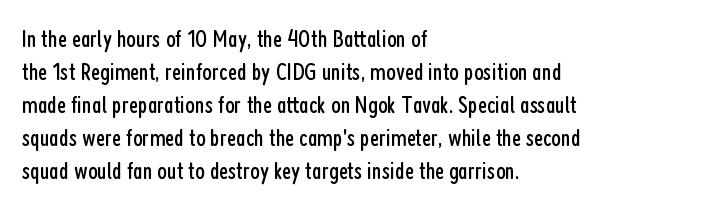
{"italic": "no", "bold": "no", "underline": "no", "align": "left", "line_spacing": "normal", "line_spacing_ratio": 1.32, "letter_spacing": "normal", "letter_spacing_em": 0.0, "glyph_px": 25}
